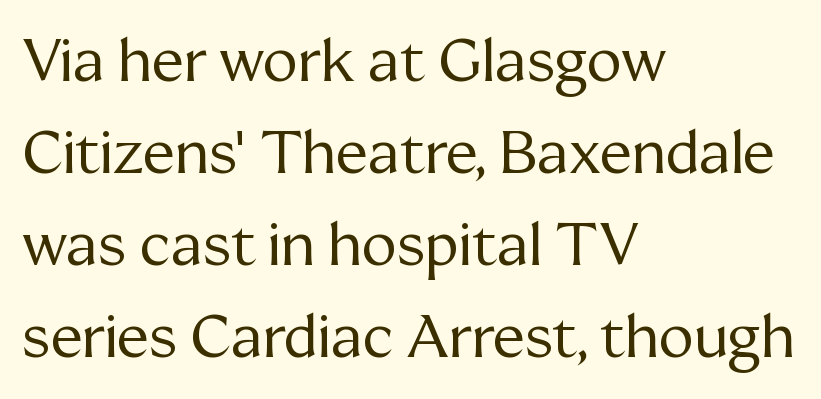
The image shows 59 px regular-weight serif type, upright; set left-aligned, normal line spacing (1.56x), normal letter spacing, not underlined; medium stroke contrast and a medium x-height.
